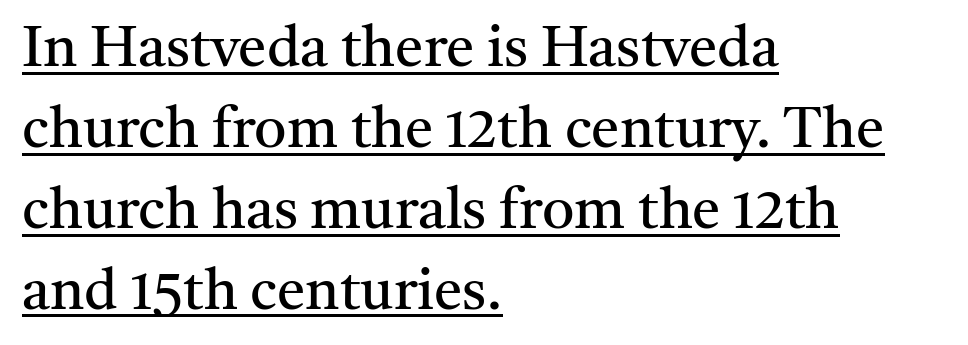
The image shows 57 px regular-weight serif type, upright; set left-aligned, normal line spacing (1.42x), normal letter spacing, underlined; medium stroke contrast and a medium x-height.
